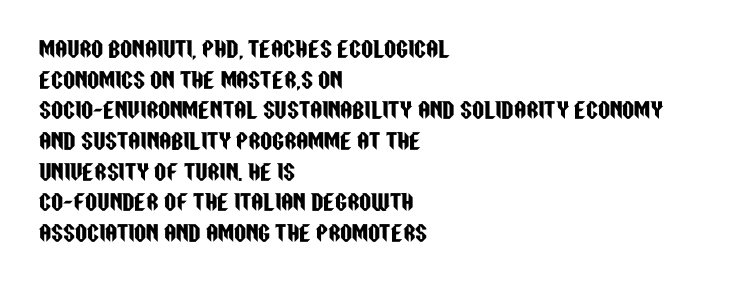
Style check: upright. Quick note: interline space is typical. This sample uses plain, unmodified letter spacing. In CSS terms this would be text-align: left.
